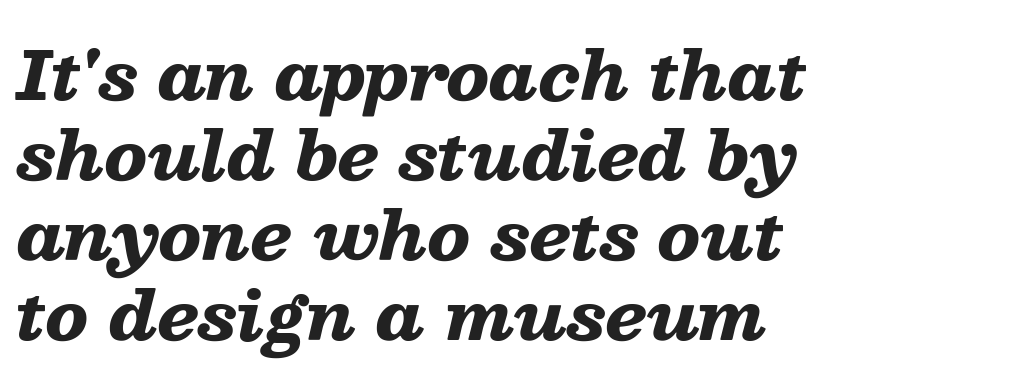
An italicized treatment has been applied to the whole sample. The gaps between neighbouring characters are ordinary and unremarkable. If you drew a ruler down the left edge, every line would touch it. Strokes here are thick enough to call this a true bold.
